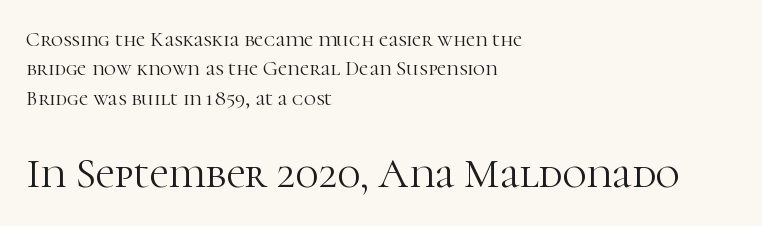
Q: Is the text bold? A: No.
Q: Is the text italic (slanted)? A: No, it is upright.
Q: Is the typeface a serif or a sans-serif typeface? A: Serif.
Q: Is the text underlined? A: No.
Q: How is the paragraph aligned? A: Left-aligned.
Q: Is the spacing between letters normal or unusually wide? A: Normal.
Q: Is the spacing between lines tight, normal or loose? A: Normal.
Q: Which block of text is set in a larger size, the first (top) or the second (bottom)? A: The second (bottom) one.
Q: Width (condensed, normal, or wide)? A: Normal.
Q: Stroke contrast? A: High.
Q: x-height? A: Medium.
Q: Monospaced? A: No.
